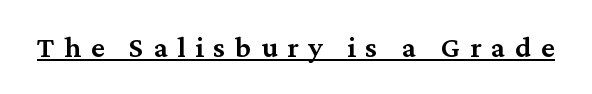
The image shows 30 px semibold serif type, upright; set unusually wide letter spacing (+0.32 em), underlined; medium stroke contrast and a medium x-height.
